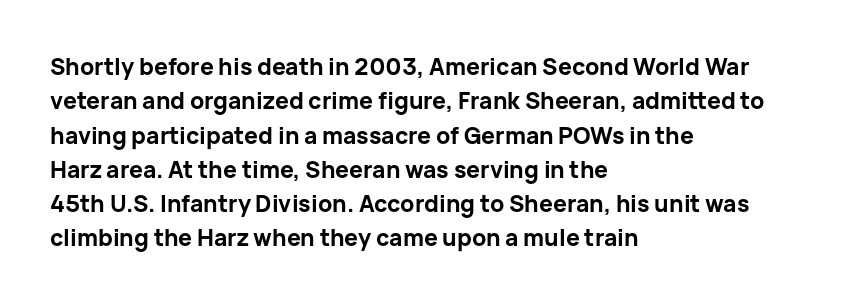
Q: Is the text bold? A: Yes.
Q: Is the text italic (slanted)? A: No, it is upright.
Q: Is the text underlined? A: No.
Q: How is the paragraph aligned? A: Left-aligned.
Q: Is the spacing between letters normal or unusually wide? A: Normal.
Q: Is the spacing between lines tight, normal or loose? A: Normal.
